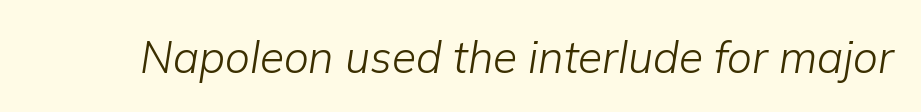
Spacing between characters is what you'd get straight out of the box. Compared with ordinary roman type, these characters are visibly tilted. This rendering features lettering with no underline. Think standard paragraph weight, or any step lighter than that.
